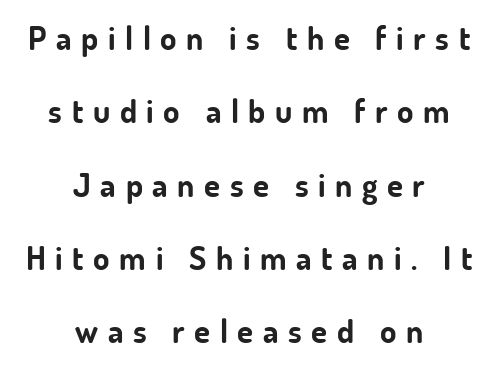
Q: Is the text bold? A: Yes.
Q: Is the text italic (slanted)? A: No, it is upright.
Q: Is the typeface a serif or a sans-serif typeface? A: Sans-serif.
Q: Is the text underlined? A: No.
Q: How is the paragraph aligned? A: Centered.
Q: Is the spacing between letters normal or unusually wide? A: Unusually wide.
Q: Is the spacing between lines tight, normal or loose? A: Loose.
Q: Width (condensed, normal, or wide)? A: Normal.
Q: Stroke contrast? A: Low.
Q: x-height? A: Small.
Q: Monospaced? A: No.
